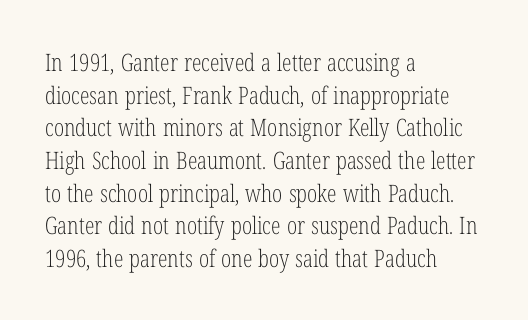
Plain, unruled lines of type. Ordinary non-slanted type is in use. Does extra space separate the letters? No, they use regular spacing. This is not heavy type; no bold has been used. These lines sit exactly where default settings would place them. Reading down the block, your eye returns to a fixed left position each line.
